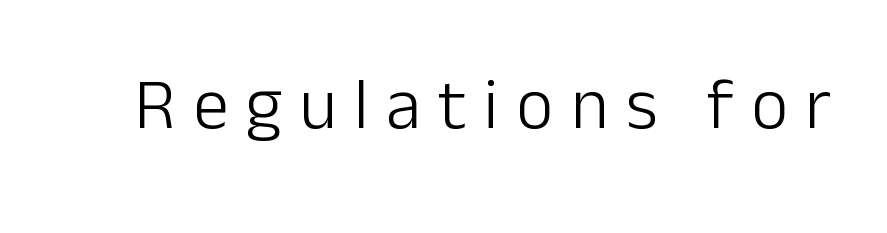
{"serif": "no", "italic": "no", "bold": "no", "weight": "light", "width": "normal", "stroke_contrast": "low", "x_height": "medium", "monospaced": "no", "underline": "no", "letter_spacing": "wide", "letter_spacing_em": 0.24, "glyph_px": 72}
